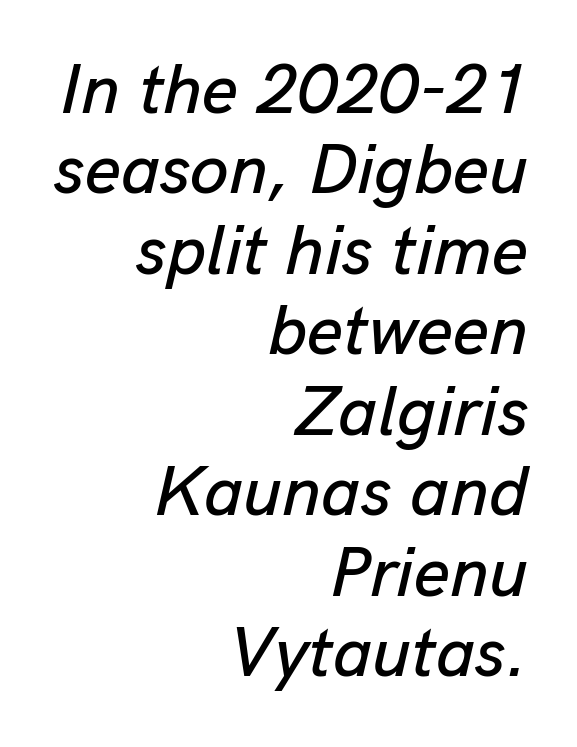
The passage shown is typed in a proportional face where columns would drift. Very little white space separates one row of letters from the next. In terms of letterspacing, this is plain default setting. Just letters on the line, the space beneath them empty. Compared with ordinary roman type, these characters are visibly tilted. The lines are quadded right.
